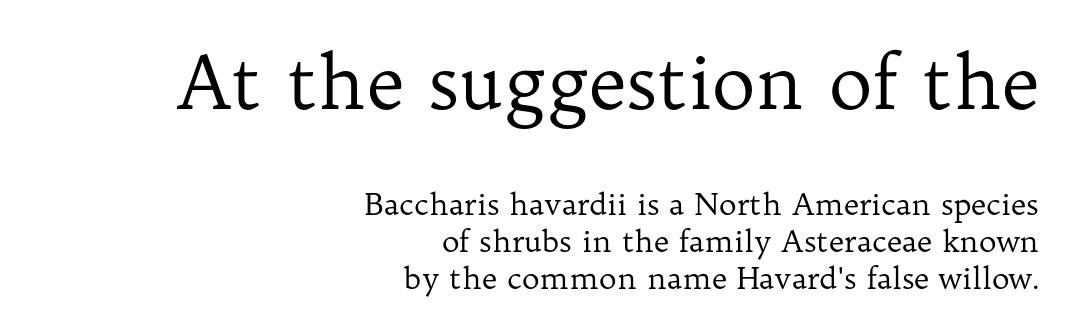
Q: Is the text bold? A: No.
Q: Is the text italic (slanted)? A: No, it is upright.
Q: Is the typeface a serif or a sans-serif typeface? A: Serif.
Q: Is the text underlined? A: No.
Q: How is the paragraph aligned? A: Right-aligned.
Q: Is the spacing between letters normal or unusually wide? A: Normal.
Q: Which block of text is set in a larger size, the first (top) or the second (bottom)? A: The first (top) one.
Q: Width (condensed, normal, or wide)? A: Normal.
Q: Stroke contrast? A: Low.
Q: x-height? A: Medium.
Q: Monospaced? A: No.
